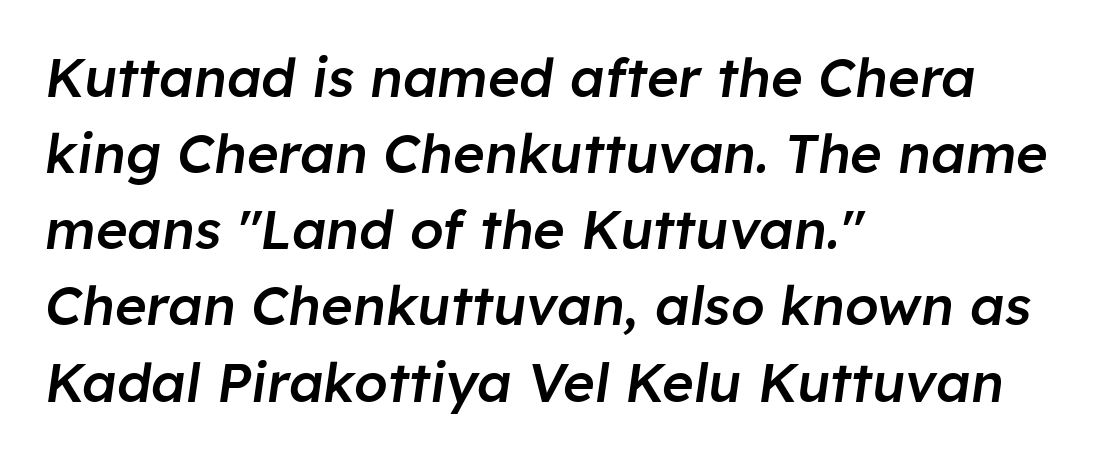
{"italic": "yes", "lean": "right", "slant_degrees": 8, "bold": "semi", "weight": "semibold", "width": "normal", "stroke_contrast": "low", "x_height": "medium", "monospaced": "no", "underline": "no", "align": "left", "line_spacing": "normal", "line_spacing_ratio": 1.41, "letter_spacing": "normal", "letter_spacing_em": 0.0, "glyph_px": 54}
